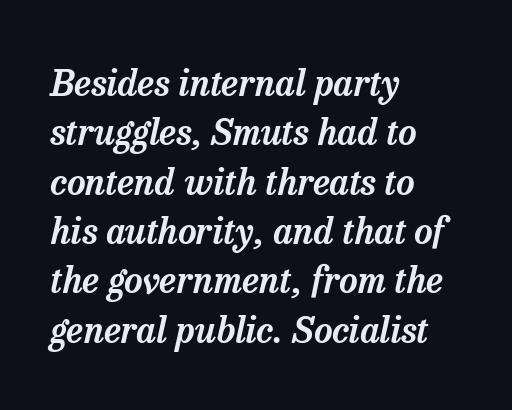
Q: Is the text italic (slanted)? A: Yes, it leans right by about 13 degrees.
Q: Is the typeface a serif or a sans-serif typeface? A: Serif.
Q: Is the text underlined? A: No.
Q: How is the paragraph aligned? A: Left-aligned.
Q: Is the spacing between letters normal or unusually wide? A: Normal.
Q: Is the spacing between lines tight, normal or loose? A: Normal.
Q: Width (condensed, normal, or wide)? A: Normal.
Q: Stroke contrast? A: Low.
Q: x-height? A: Medium.
Q: Monospaced? A: No.
